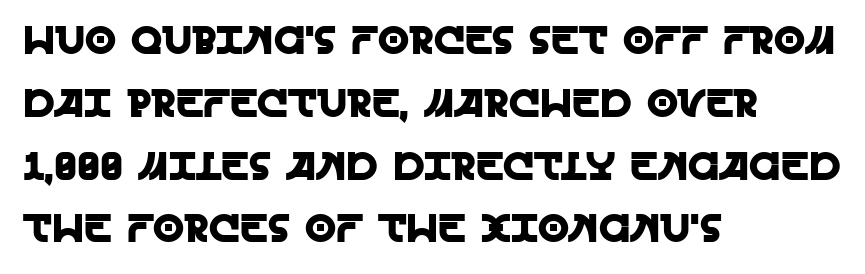
Q: Is the text italic (slanted)? A: No, it is upright.
Q: Is the typeface a serif or a sans-serif typeface? A: Sans-serif.
Q: Is the text underlined? A: No.
Q: How is the paragraph aligned? A: Left-aligned.
Q: Is the spacing between letters normal or unusually wide? A: Normal.
Q: Is the spacing between lines tight, normal or loose? A: Normal.
Q: Width (condensed, normal, or wide)? A: Normal.
Q: x-height? A: Large.
Q: Monospaced? A: No.
